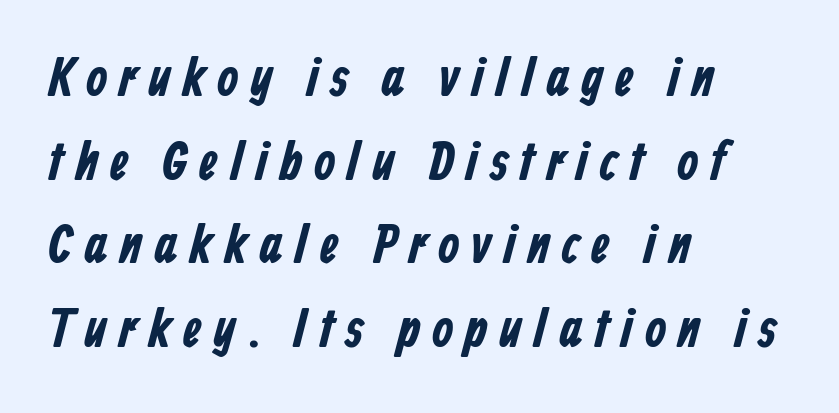
The image shows 55 px condensed sans-serif type; set left-aligned, normal line spacing (1.52x), unusually wide letter spacing (+0.2 em), not underlined; low stroke contrast and a medium x-height.
